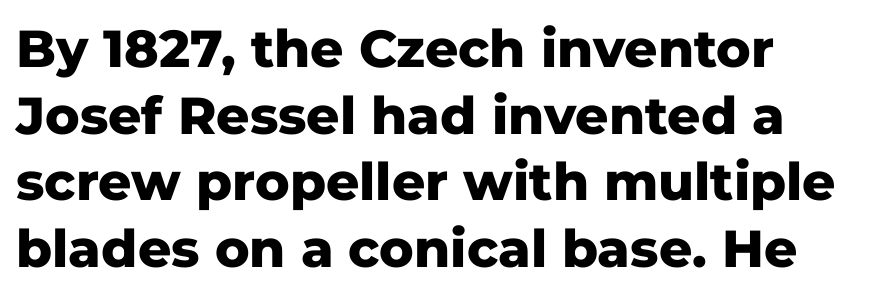
Q: Is the text bold? A: Yes.
Q: Is the text italic (slanted)? A: No, it is upright.
Q: Is the typeface a serif or a sans-serif typeface? A: Sans-serif.
Q: Is the text underlined? A: No.
Q: How is the paragraph aligned? A: Left-aligned.
Q: Is the spacing between letters normal or unusually wide? A: Normal.
Q: Is the spacing between lines tight, normal or loose? A: Normal.
Q: Width (condensed, normal, or wide)? A: Normal.
Q: Stroke contrast? A: Low.
Q: x-height? A: Medium.
Q: Monospaced? A: No.
